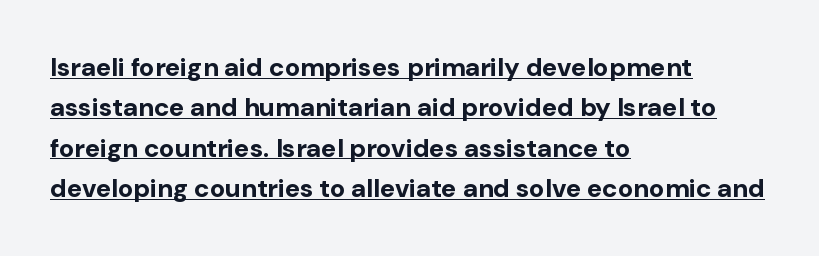
A student would call this left alignment; a typographer would say flush left, rag right. Students, this is bold: see how much ink each stroke carries. Is the letter spacing exaggerated? No — it looks like the ordinary default. This is underlined copy, the kind a proofreader might mark for attention. Ordinary non-slanted type is in use.
